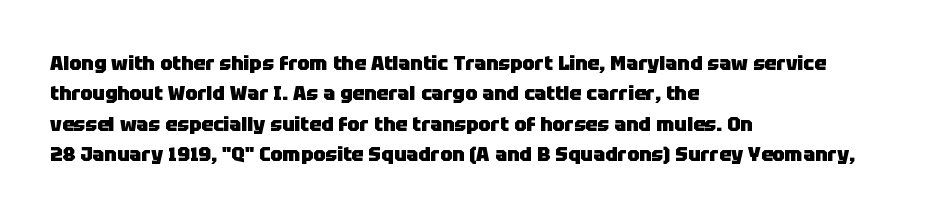
Q: Is the text bold? A: Yes.
Q: Is the text italic (slanted)? A: No, it is upright.
Q: Is the text underlined? A: No.
Q: How is the paragraph aligned? A: Left-aligned.
Q: Is the spacing between letters normal or unusually wide? A: Normal.
Q: Is the spacing between lines tight, normal or loose? A: Normal.
